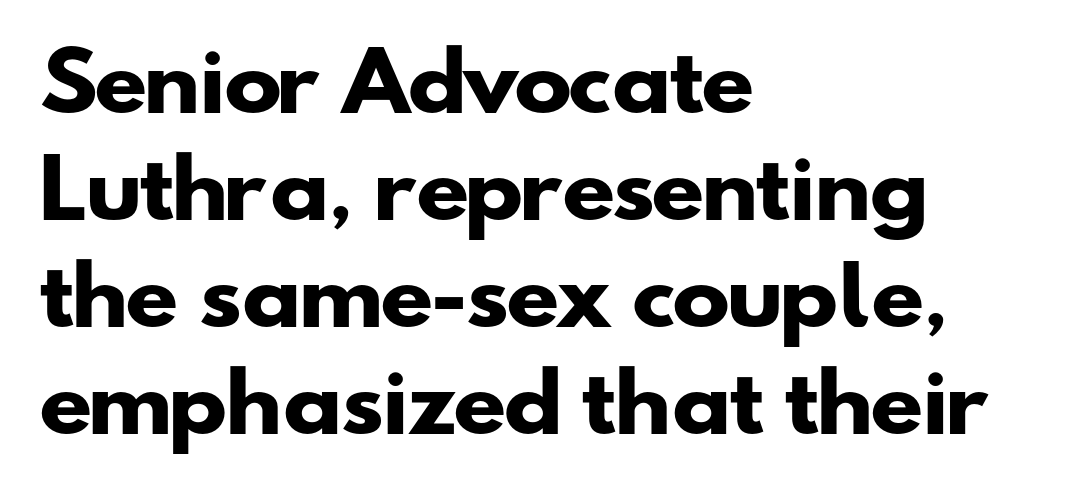
Q: Is the text bold? A: Yes.
Q: Is the typeface a serif or a sans-serif typeface? A: Sans-serif.
Q: Is the text underlined? A: No.
Q: How is the paragraph aligned? A: Left-aligned.
Q: Is the spacing between letters normal or unusually wide? A: Normal.
Q: Is the spacing between lines tight, normal or loose? A: Normal.
Q: Width (condensed, normal, or wide)? A: Wide.
Q: Stroke contrast? A: Low.
Q: x-height? A: Small.
Q: Monospaced? A: No.
